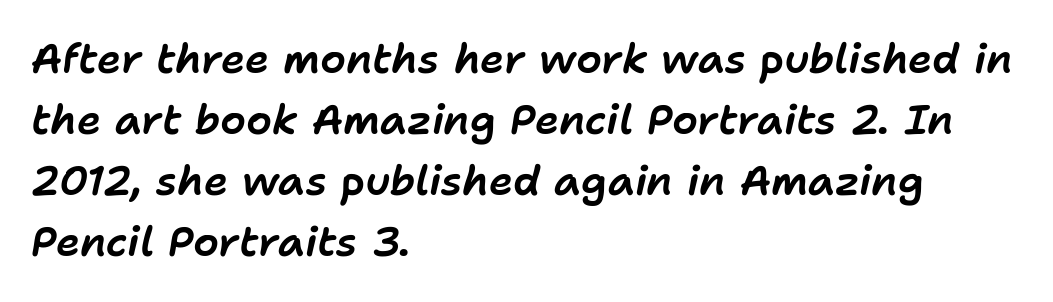
{"italic": "yes", "lean": "right", "slant_degrees": 11, "width": "normal", "stroke_contrast": "low", "x_height": "medium", "monospaced": "no", "underline": "no", "align": "left", "line_spacing": "normal", "line_spacing_ratio": 1.49, "letter_spacing": "normal", "letter_spacing_em": 0.0, "glyph_px": 41}
